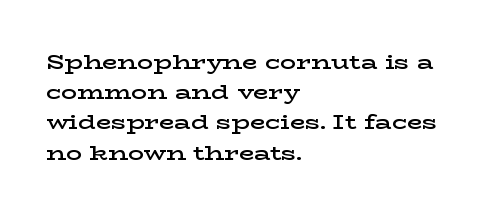
The image shows 20 px text type, upright; set left-aligned, normal line spacing (1.51x), normal letter spacing, not underlined.
